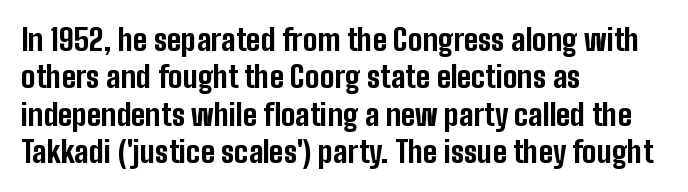
{"serif": "no", "italic": "no", "bold": "yes", "weight": "bold", "width": "condensed", "stroke_contrast": "low", "x_height": "medium", "monospaced": "no", "underline": "no", "align": "left", "line_spacing": "normal", "line_spacing_ratio": 1.25, "letter_spacing": "normal", "letter_spacing_em": 0.0, "glyph_px": 30}
